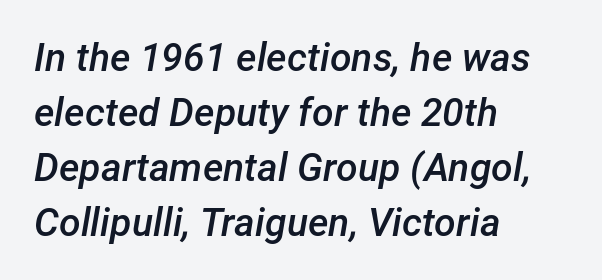
The image shows 39 px semibold type, italic (leaning right); set left-aligned, normal line spacing (1.41x), normal letter spacing, not underlined; low stroke contrast and a medium x-height.
